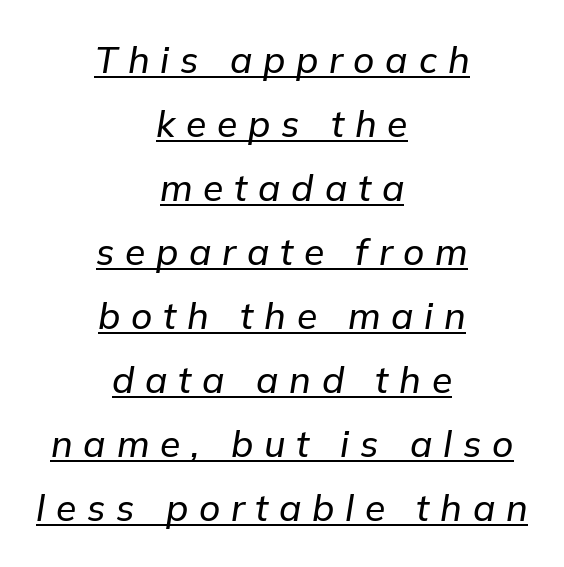
The image shows 37 px text type, italic (leaning right); set centered, line spacing 1.73x, unusually wide letter spacing (+0.29 em), underlined; low stroke contrast and a medium x-height.
